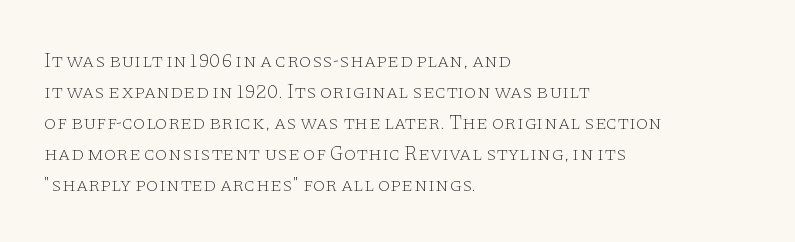
The face looks like a standard text weight, possibly lighter. The type is set solid horizontally, with unmodified tracking. The lettering stays uniformly vertical, giving the passage a roman look. Leading: standard. Casual observation: everything's shoved over to the left.
